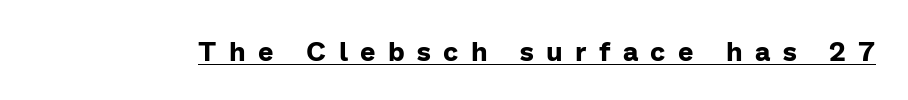
Q: Is the text bold? A: Yes.
Q: Is the text italic (slanted)? A: No, it is upright.
Q: Is the text underlined? A: Yes.
Q: Is the spacing between letters normal or unusually wide? A: Unusually wide.
